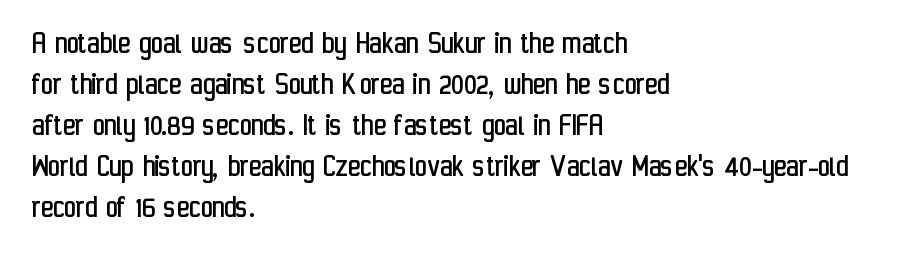
I'd call this a sans setting — the letters go barefoot. Note the varied advance widths — an 'i' is clearly narrower than an 'm'. Vertical stems look standard width or narrower in stroke. How are the letters spaced? Ordinarily, with no added tracking. Typeset ragged right — the left edge is the straight one. Tall strokes in this sample are plumb rather than angled.
